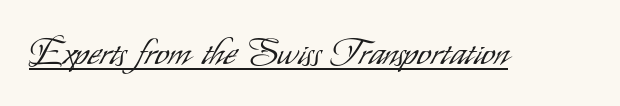
Q: Is the text bold? A: No.
Q: Is the text italic (slanted)? A: Yes.
Q: Is the typeface a serif or a sans-serif typeface? A: Sans-serif.
Q: Is the text underlined? A: Yes.
Q: Is the spacing between letters normal or unusually wide? A: Normal.
Q: Width (condensed, normal, or wide)? A: Condensed.
Q: Stroke contrast? A: Low.
Q: x-height? A: Small.
Q: Monospaced? A: No.
